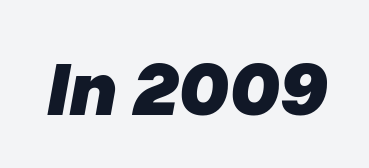
Q: Is the text bold? A: Yes.
Q: Is the text italic (slanted)? A: Yes, it leans right by about 10 degrees.
Q: Is the text underlined? A: No.
Q: Is the spacing between letters normal or unusually wide? A: Normal.
Q: Width (condensed, normal, or wide)? A: Normal.
Q: Stroke contrast? A: Low.
Q: x-height? A: Medium.
Q: Monospaced? A: No.
